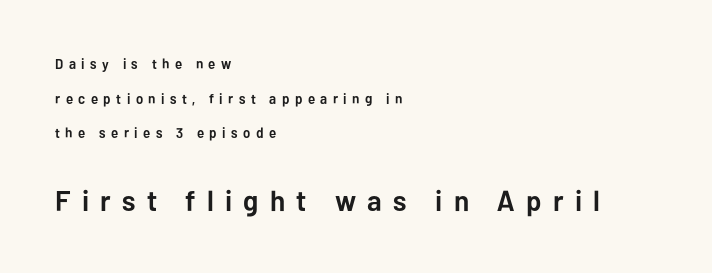
The image shows 29 px semibold sans-serif type, upright; set left-aligned, loose line spacing (2.48x), unusually wide letter spacing (+0.39 em), not underlined; the second (bottom) block is 2.07x larger; low stroke contrast and a medium x-height.
